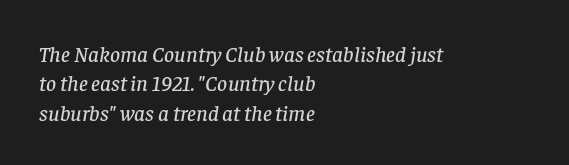
The image shows 22 px text type, italic (leaning right); set left-aligned, normal line spacing (1.33x), normal letter spacing, not underlined.
